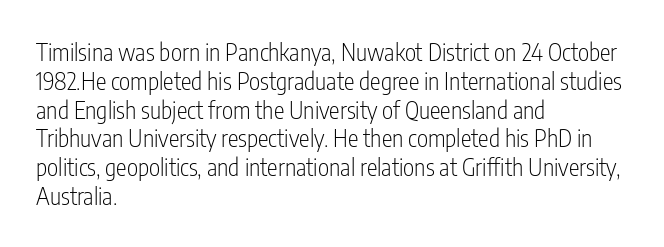
The image shows 24 px text type, upright; set left-aligned, line spacing 1.2x, normal letter spacing, not underlined.
